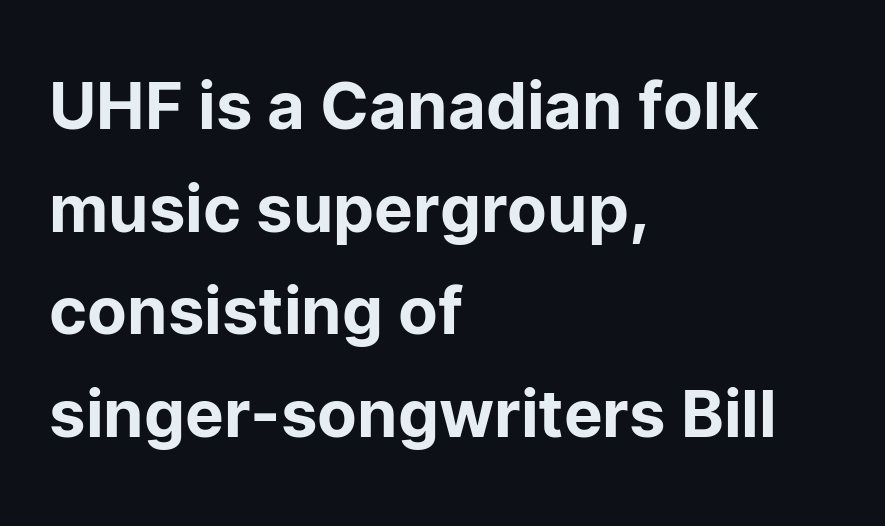
The image shows 65 px sans-serif type, upright; set left-aligned, normal line spacing (1.58x), normal letter spacing, not underlined; low stroke contrast and a medium x-height.
